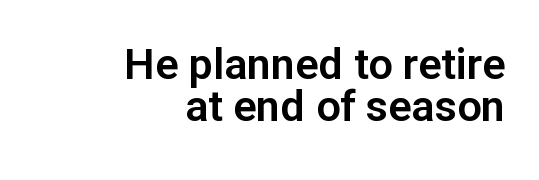
The image shows 43 px sans-serif type, upright; set right-aligned, tight line spacing (0.98x), normal letter spacing, not underlined; low stroke contrast and a medium x-height.
